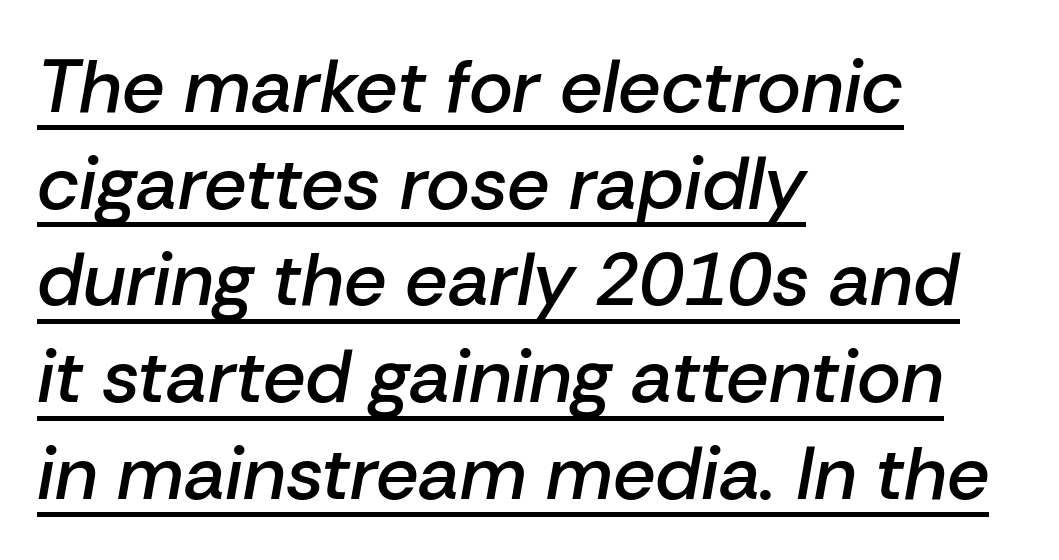
The glyphs are accompanied by a horizontal stroke just below them. Italic? Definitely — the glyphs are oblique. You could not count columns in this text — the font is proportionally spaced. Which margin do the lines hug? The left one — the right edge is uneven.
